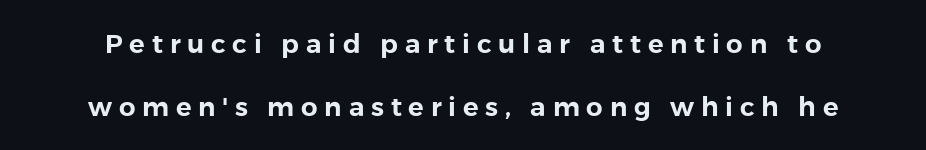
Unmarked baselines from the first word to the last. Leading: increased. The rendering inserts visible extra space after every character. Ascenders rise straight up at ninety degrees.
